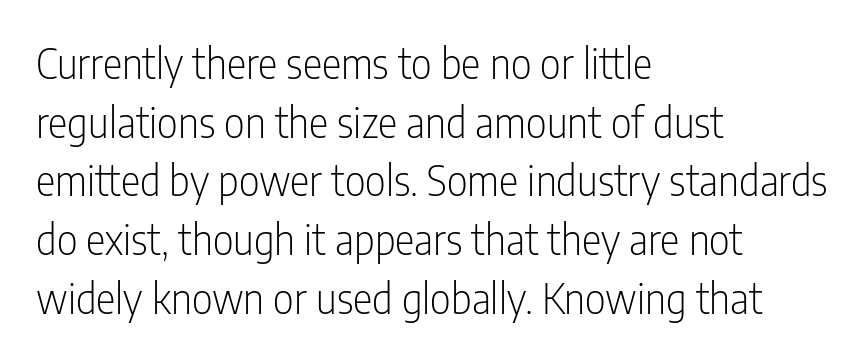
Q: Is the text bold? A: No.
Q: Is the text italic (slanted)? A: No, it is upright.
Q: Is the typeface a serif or a sans-serif typeface? A: Sans-serif.
Q: Is the text underlined? A: No.
Q: How is the paragraph aligned? A: Left-aligned.
Q: Is the spacing between letters normal or unusually wide? A: Normal.
Q: Is the spacing between lines tight, normal or loose? A: Normal.
Q: Width (condensed, normal, or wide)? A: Condensed.
Q: Stroke contrast? A: Low.
Q: x-height? A: Medium.
Q: Monospaced? A: No.
